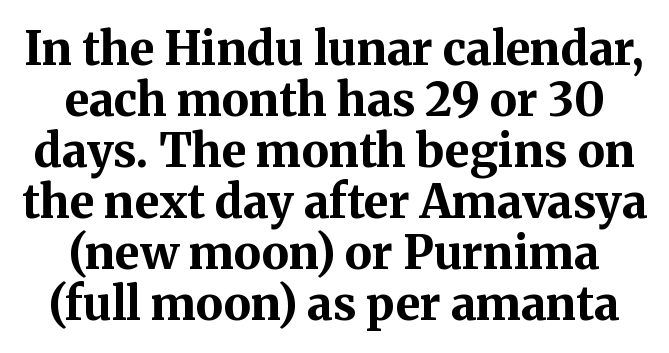
Q: Is the text bold? A: Yes.
Q: Is the text italic (slanted)? A: No, it is upright.
Q: Is the typeface a serif or a sans-serif typeface? A: Serif.
Q: Is the text underlined? A: No.
Q: Is the spacing between letters normal or unusually wide? A: Normal.
Q: Is the spacing between lines tight, normal or loose? A: Tight.
Q: Width (condensed, normal, or wide)? A: Normal.
Q: Stroke contrast? A: Medium.
Q: x-height? A: Medium.
Q: Monospaced? A: No.
